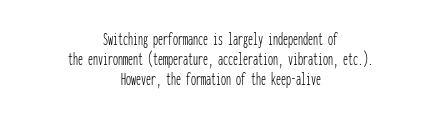
{"italic": "no", "bold": "no", "underline": "no", "align": "center", "line_spacing": "tight", "line_spacing_ratio": 0.99, "letter_spacing": "normal", "letter_spacing_em": 0.0, "glyph_px": 20}
